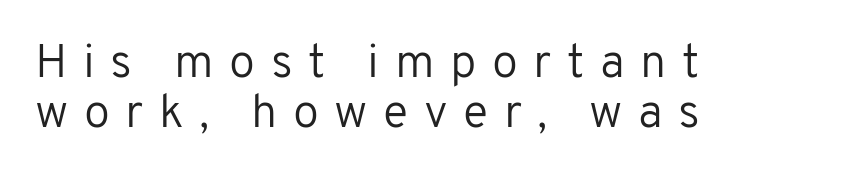
{"serif": "no", "italic": "no", "bold": "no", "weight": "regular", "width": "normal", "stroke_contrast": "low", "x_height": "medium", "monospaced": "no", "underline": "no", "align": "left", "line_spacing": "tight", "line_spacing_ratio": 1.07, "letter_spacing": "wide", "letter_spacing_em": 0.33, "glyph_px": 47}
